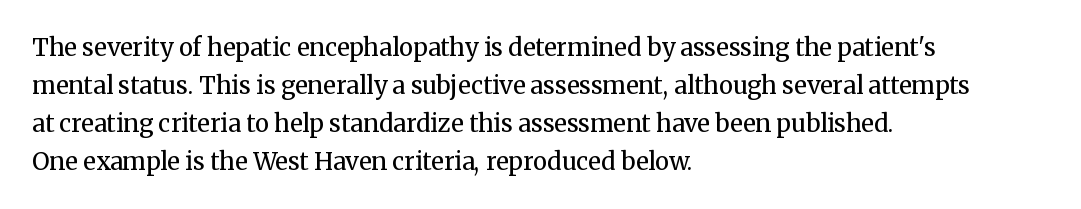
{"italic": "no", "bold": "no", "underline": "no", "align": "left", "line_spacing": "normal", "line_spacing_ratio": 1.58, "letter_spacing": "normal", "letter_spacing_em": 0.0, "glyph_px": 24}
